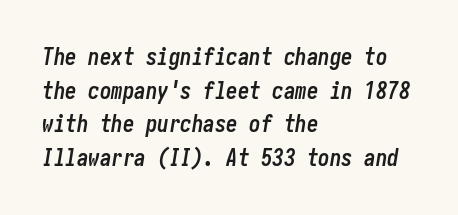
The image shows 23 px bold type, italic (leaning right); set left-aligned, normal line spacing (1.46x), normal letter spacing, not underlined.
